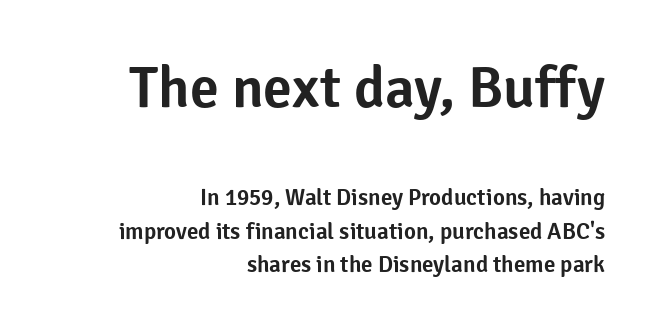
Is the letter spacing exaggerated? No — it looks like the ordinary default. Typographically, this falls in the sans-serif category. Type size steps down from the first block to the second. Ascenders rise straight up at ninety degrees. Just letters on the line, the space beneath them empty.
